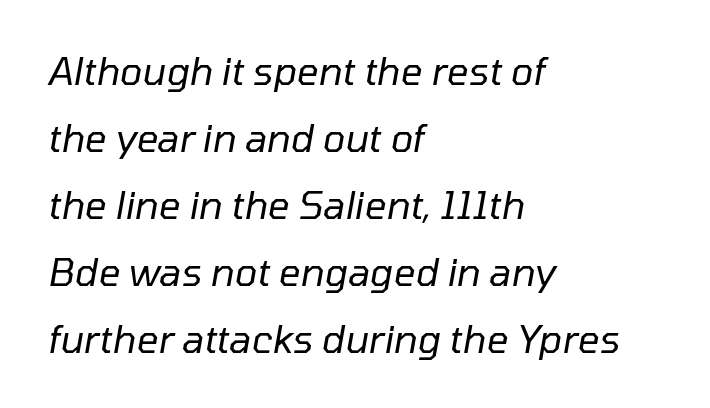
The image shows 38 px regular-weight type, italic (leaning right); set left-aligned, line spacing 1.76x, normal letter spacing, not underlined; low stroke contrast and a medium x-height.
